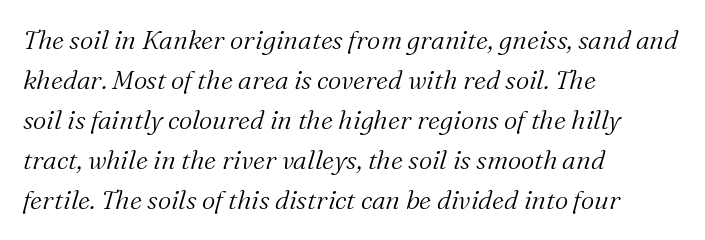
The image shows 26 px text type, italic (leaning right); set left-aligned, normal line spacing (1.54x), normal letter spacing, not underlined.
